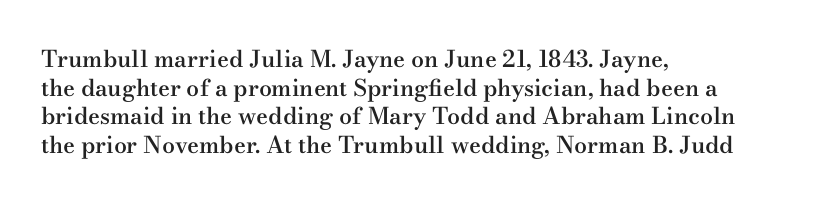
The specimen omits any rule beneath the text block's lines. The type sits square on the baseline with zero lean. This block has exactly the height ordinary leading produces. Does extra space separate the letters? No, they use regular spacing.
